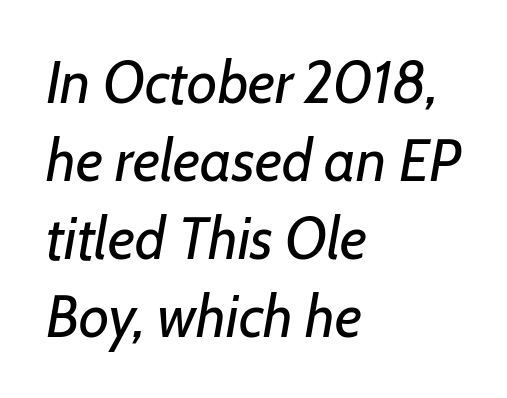
{"italic": "yes", "lean": "right", "slant_degrees": 7, "bold": "no", "weight": "regular", "width": "normal", "stroke_contrast": "low", "x_height": "medium", "monospaced": "no", "underline": "no", "align": "left", "line_spacing": "normal", "line_spacing_ratio": 1.32, "letter_spacing": "normal", "letter_spacing_em": 0.0, "glyph_px": 59}
